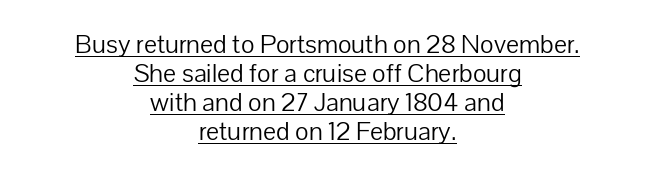
Q: Is the text bold? A: No.
Q: Is the text italic (slanted)? A: No, it is upright.
Q: Is the text underlined? A: Yes.
Q: How is the paragraph aligned? A: Centered.
Q: Is the spacing between letters normal or unusually wide? A: Normal.
Q: Is the spacing between lines tight, normal or loose? A: Tight.
